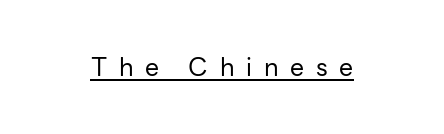
Q: Is the text bold? A: No.
Q: Is the text italic (slanted)? A: No, it is upright.
Q: Is the text underlined? A: Yes.
Q: How is the paragraph aligned? A: Centered.
Q: Is the spacing between letters normal or unusually wide? A: Unusually wide.
